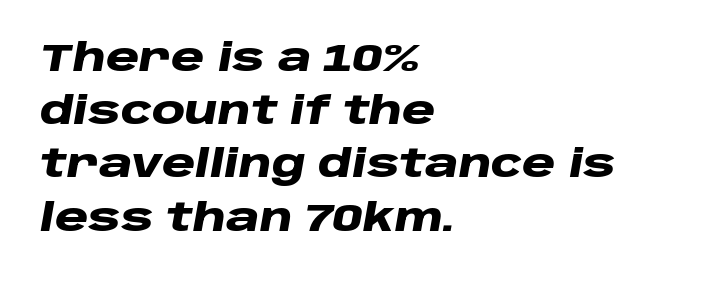
Q: Is the text bold? A: Yes.
Q: Is the text italic (slanted)? A: Yes, it leans right by about 10 degrees.
Q: Is the text underlined? A: No.
Q: How is the paragraph aligned? A: Left-aligned.
Q: Is the spacing between letters normal or unusually wide? A: Normal.
Q: Is the spacing between lines tight, normal or loose? A: Normal.
Q: Width (condensed, normal, or wide)? A: Wide.
Q: Stroke contrast? A: Low.
Q: x-height? A: Large.
Q: Monospaced? A: No.
